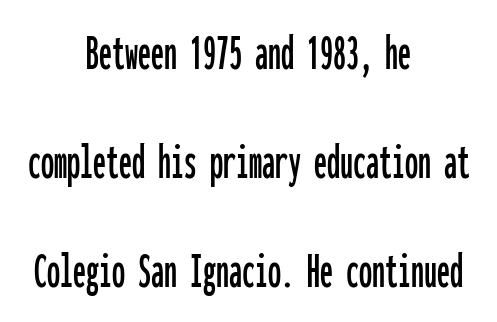
The image shows 52 px condensed sans-serif type, upright, monospaced; set centered, loose line spacing (2.1x), normal letter spacing, not underlined; low stroke contrast and a medium x-height.
